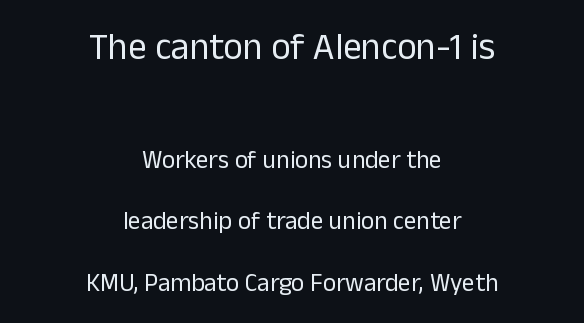
Q: Is the text bold? A: No.
Q: Is the text italic (slanted)? A: No, it is upright.
Q: Is the typeface a serif or a sans-serif typeface? A: Sans-serif.
Q: Is the text underlined? A: No.
Q: How is the paragraph aligned? A: Centered.
Q: Is the spacing between letters normal or unusually wide? A: Normal.
Q: Is the spacing between lines tight, normal or loose? A: Loose.
Q: Which block of text is set in a larger size, the first (top) or the second (bottom)? A: The first (top) one.
Q: Width (condensed, normal, or wide)? A: Normal.
Q: Stroke contrast? A: Low.
Q: x-height? A: Medium.
Q: Monospaced? A: No.
